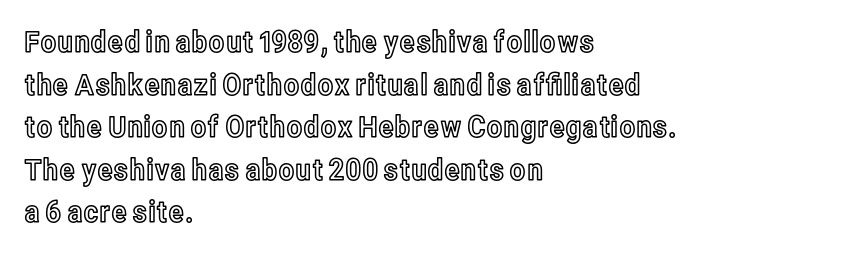
The image shows 30 px condensed type, upright; set left-aligned, normal line spacing (1.42x), normal letter spacing, not underlined; a medium x-height.
